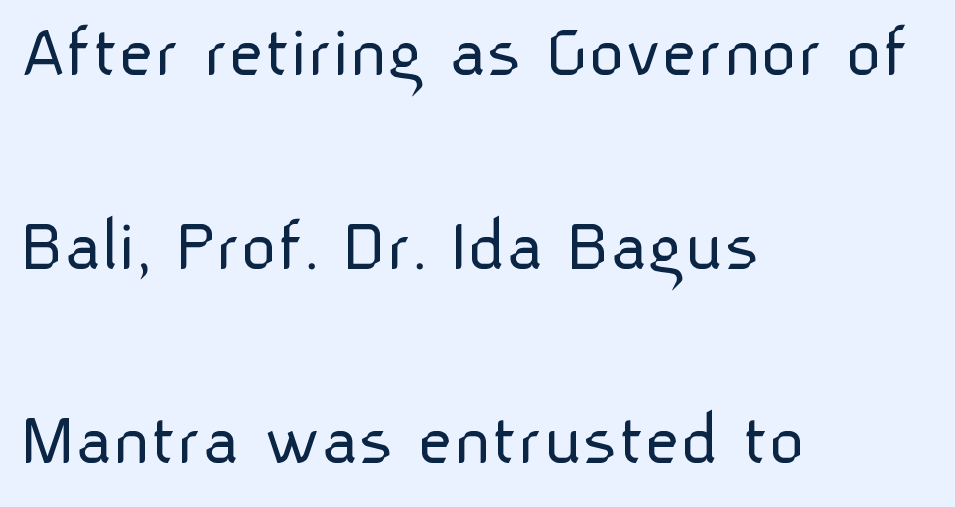
{"serif": "no", "italic": "no", "bold": "no", "weight": "light", "width": "normal", "stroke_contrast": "low", "x_height": "medium", "monospaced": "no", "underline": "no", "align": "left", "line_spacing": "loose", "line_spacing_ratio": 2.49, "letter_spacing": "normal", "letter_spacing_em": 0.0, "glyph_px": 78}
